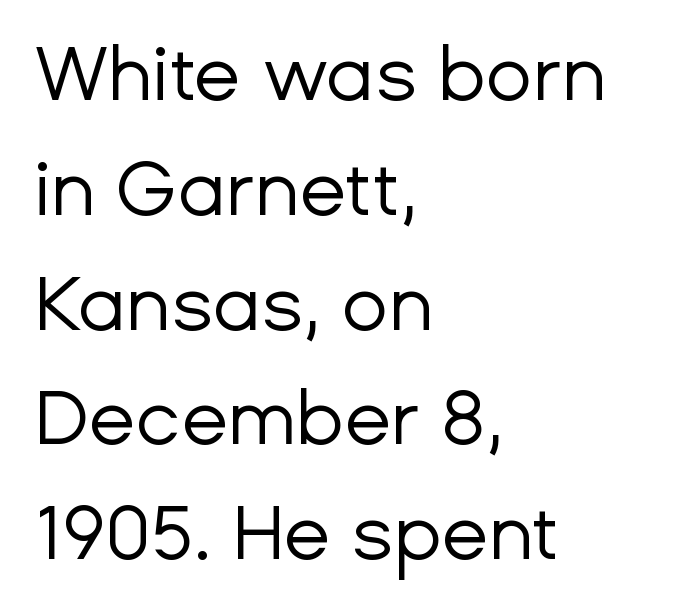
Character widths vary here, with narrow letters taking less room than wide ones. Font category for this specimen: sans-serif. Caption: standard tracking, unaltered. Is there much room between lines? A standard amount, neither cramped nor airy. This rendering uses left alignment, leaving the right contour irregular.
